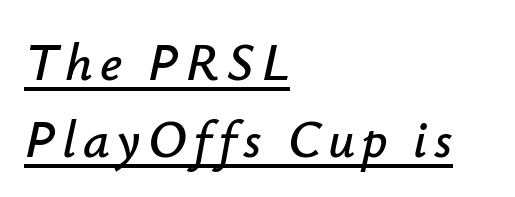
{"italic": "yes", "lean": "right", "slant_degrees": 12, "width": "normal", "stroke_contrast": "low", "x_height": "small", "monospaced": "no", "underline": "yes", "align": "left", "line_spacing": "normal", "line_spacing_ratio": 1.45, "glyph_px": 53}
